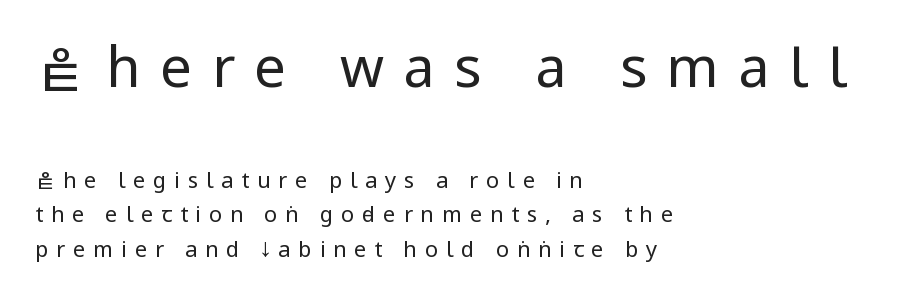
Q: Is the text bold? A: No.
Q: Is the text italic (slanted)? A: No, it is upright.
Q: Is the typeface a serif or a sans-serif typeface? A: Sans-serif.
Q: Is the text underlined? A: No.
Q: How is the paragraph aligned? A: Left-aligned.
Q: Is the spacing between letters normal or unusually wide? A: Unusually wide.
Q: Is the spacing between lines tight, normal or loose? A: Normal.
Q: Which block of text is set in a larger size, the first (top) or the second (bottom)? A: The first (top) one.
Q: Width (condensed, normal, or wide)? A: Condensed.
Q: Stroke contrast? A: Low.
